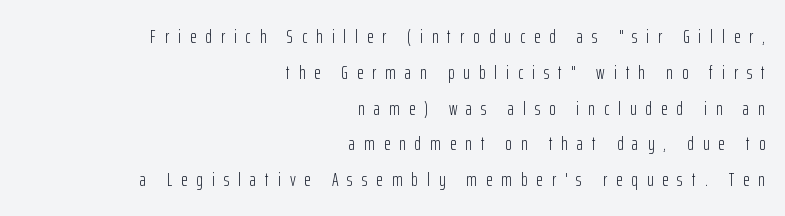
The image shows 20 px text type, upright; set right-aligned, line spacing 1.79x, unusually wide letter spacing (+0.45 em), not underlined.
